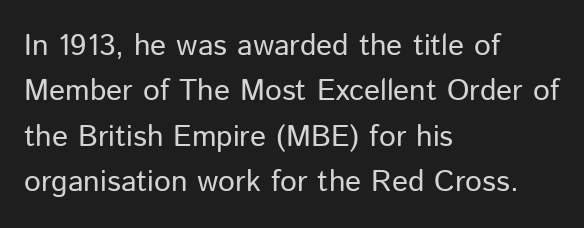
The image shows 30 px regular-weight sans-serif type, upright; set left-aligned, normal line spacing (1.51x), normal letter spacing, not underlined; low stroke contrast and a medium x-height.
